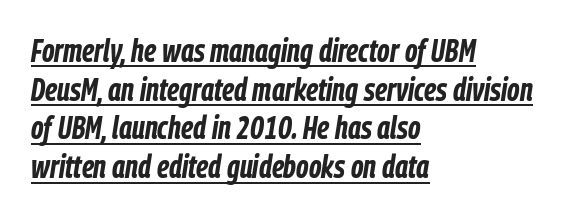
Q: Is the text bold? A: Yes.
Q: Is the text italic (slanted)? A: Yes, it leans right by about 9 degrees.
Q: Is the text underlined? A: Yes.
Q: How is the paragraph aligned? A: Left-aligned.
Q: Is the spacing between letters normal or unusually wide? A: Normal.
Q: Width (condensed, normal, or wide)? A: Condensed.
Q: Stroke contrast? A: Low.
Q: x-height? A: Medium.
Q: Monospaced? A: No.
